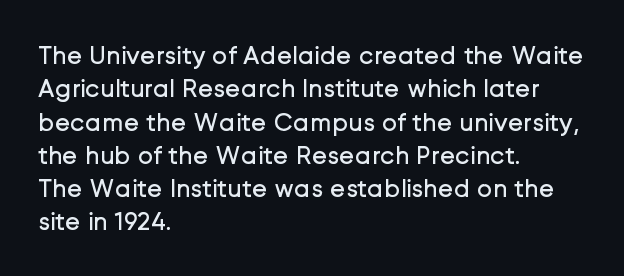
Q: Is the text bold? A: No.
Q: Is the text italic (slanted)? A: No, it is upright.
Q: Is the text underlined? A: No.
Q: How is the paragraph aligned? A: Left-aligned.
Q: Is the spacing between letters normal or unusually wide? A: Normal.
Q: Is the spacing between lines tight, normal or loose? A: Normal.
